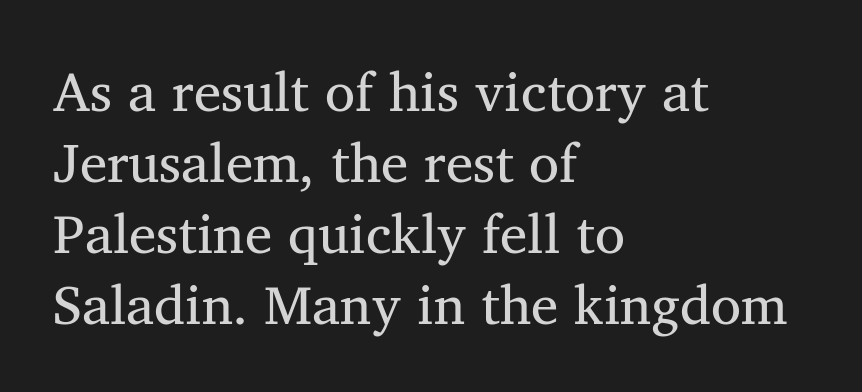
{"serif": "yes", "bold": "no", "weight": "regular", "width": "normal", "stroke_contrast": "medium", "x_height": "medium", "monospaced": "no", "underline": "no", "align": "left", "line_spacing": "normal", "line_spacing_ratio": 1.29, "letter_spacing": "normal", "letter_spacing_em": 0.0, "glyph_px": 55}
